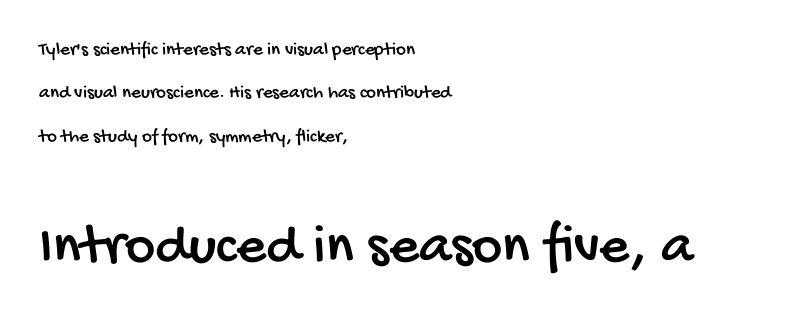
The image shows 58 px condensed sans-serif type; set left-aligned, loose line spacing (2.28x), normal letter spacing, not underlined; the second (bottom) block is 3.05x larger; low stroke contrast and a large x-height.
